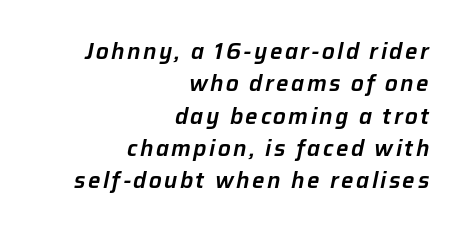
Q: Is the text italic (slanted)? A: Yes, it leans right by about 12 degrees.
Q: Is the text underlined? A: No.
Q: How is the paragraph aligned? A: Right-aligned.
Q: Is the spacing between lines tight, normal or loose? A: Normal.
